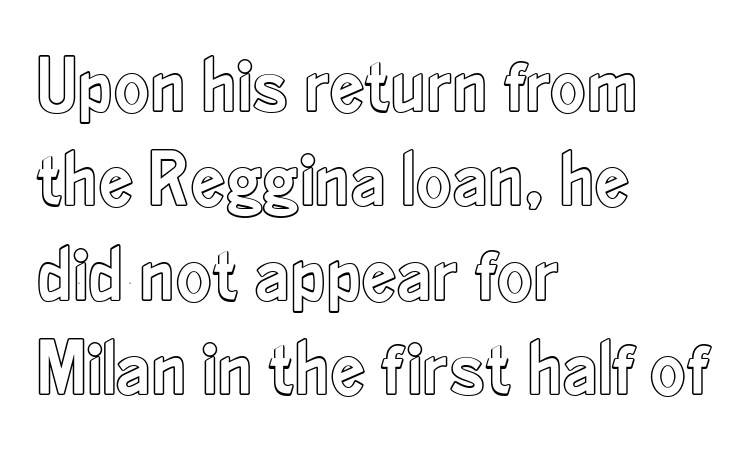
These lines are rendered in a variable-pitch font. These lines stack with their left ends in a neat column. The lettering holds an erect, upright posture throughout. No extra tracking has been applied to these lines. The area under the type is left untouched.
